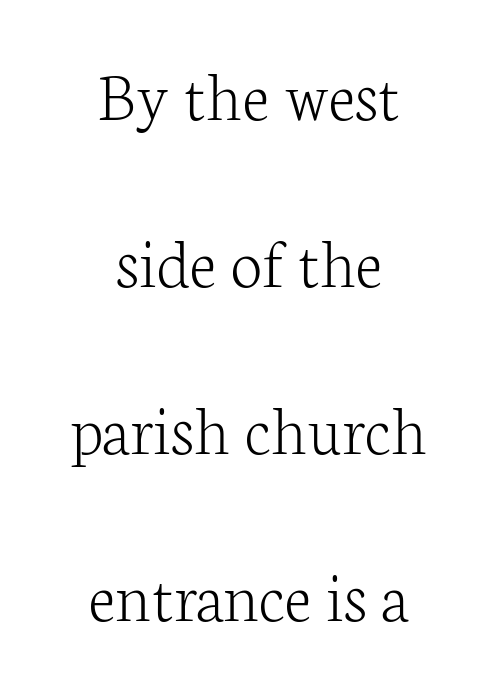
Q: Is the text bold? A: No.
Q: Is the text italic (slanted)? A: No, it is upright.
Q: Is the typeface a serif or a sans-serif typeface? A: Serif.
Q: Is the text underlined? A: No.
Q: How is the paragraph aligned? A: Centered.
Q: Is the spacing between letters normal or unusually wide? A: Normal.
Q: Is the spacing between lines tight, normal or loose? A: Loose.
Q: Width (condensed, normal, or wide)? A: Normal.
Q: Stroke contrast? A: Low.
Q: x-height? A: Medium.
Q: Monospaced? A: No.
